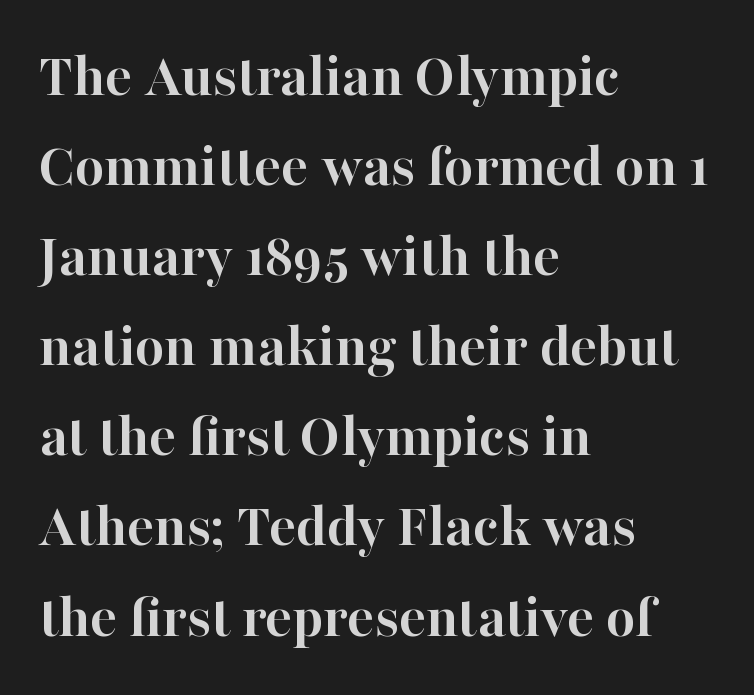
{"serif": "yes", "italic": "no", "bold": "yes", "weight": "semibold", "width": "normal", "stroke_contrast": "high", "x_height": "medium", "monospaced": "no", "underline": "no", "align": "left", "line_spacing": "normal", "line_spacing_ratio": 1.43, "letter_spacing": "normal", "letter_spacing_em": 0.0, "glyph_px": 63}
